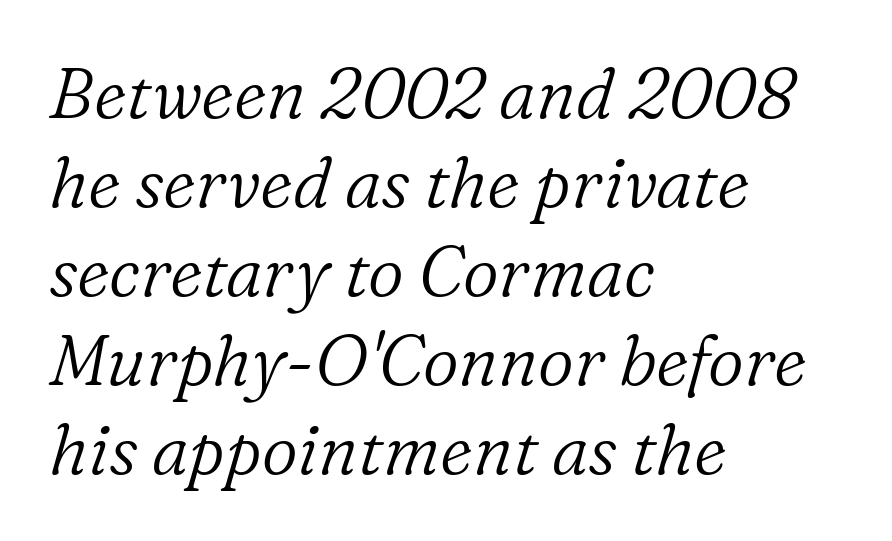
The image shows 70 px light serif type, italic (leaning right); set left-aligned, normal line spacing (1.27x), normal letter spacing, not underlined; low stroke contrast and a medium x-height.
